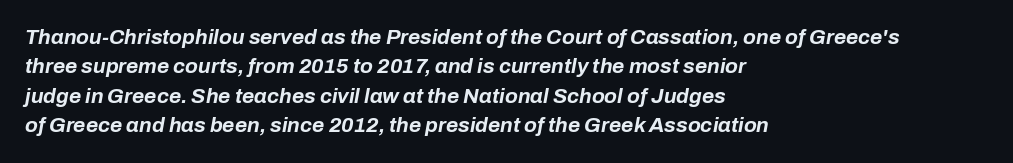
{"italic": "yes", "lean": "right", "slant_degrees": 10, "bold": "yes", "underline": "no", "align": "left", "line_spacing": "normal", "line_spacing_ratio": 1.4, "letter_spacing": "normal", "letter_spacing_em": 0.0, "glyph_px": 21}
